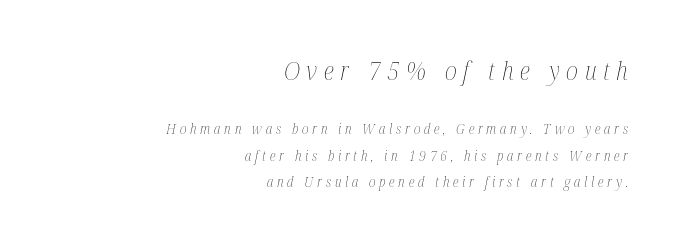
The image shows 25 px text type, italic (leaning right); set right-aligned, line spacing 1.86x, unusually wide letter spacing (+0.27 em), not underlined; the first (top) block is 1.79x larger.
